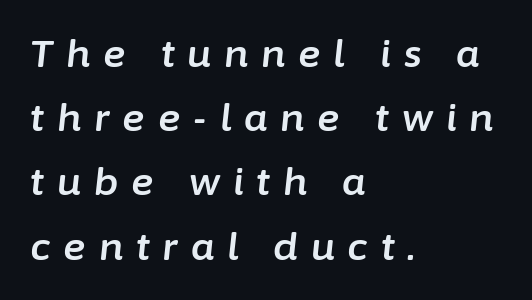
The image shows 38 px text type, italic (leaning right); set left-aligned, normal line spacing (1.69x), unusually wide letter spacing (+0.34 em), not underlined; low stroke contrast and a medium x-height.
